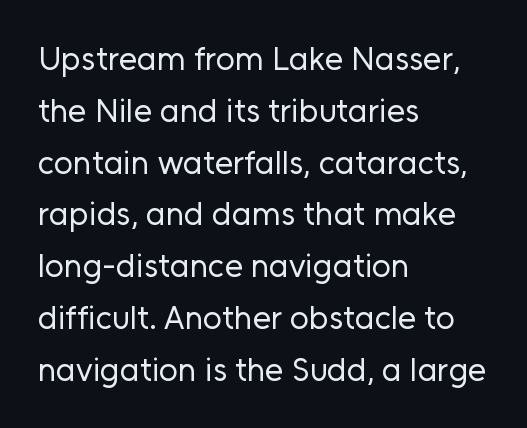
The image shows 33 px regular-weight sans-serif type, upright; set left-aligned, normal line spacing (1.57x), normal letter spacing, not underlined; low stroke contrast and a medium x-height.
